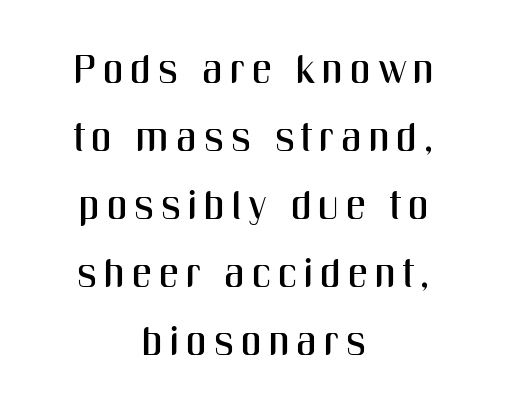
The image shows 40 px condensed sans-serif type, upright; set centered, normal line spacing (1.7x), not underlined; medium stroke contrast and a medium x-height.
